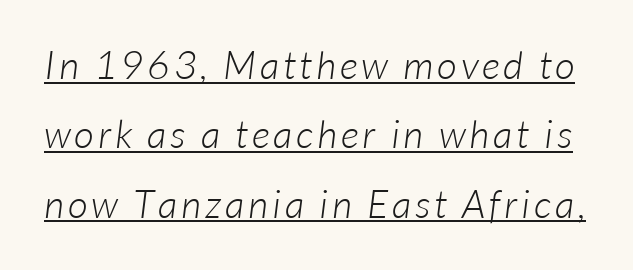
Stroke thickness stays within the range of a standard reading face or lighter. A rule runs beneath these lines of type. Think of a printed novel: that variable character pitch is what you see here. Serif or sans? Sans — the stroke terminals are bare.
